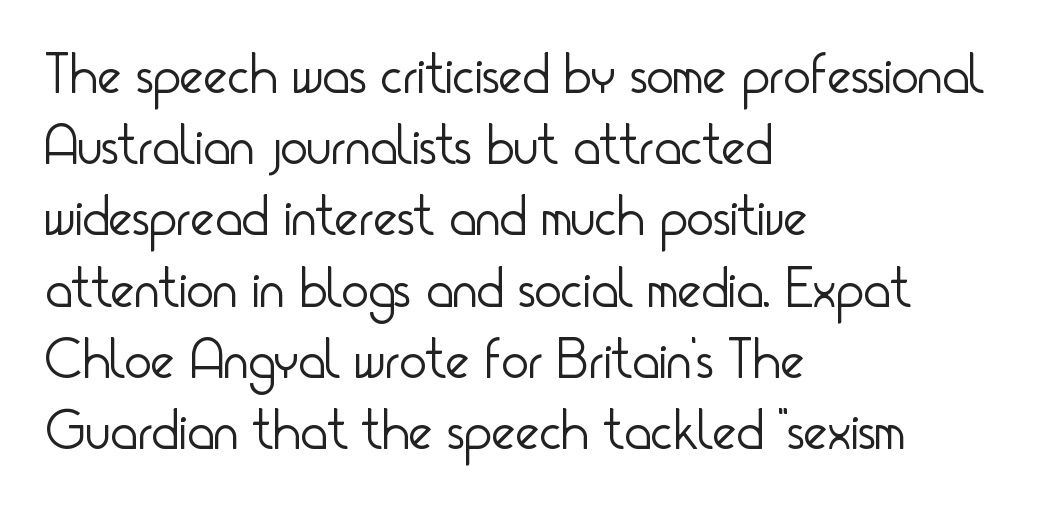
The image shows 57 px light, condensed sans-serif type, upright; set left-aligned, normal line spacing (1.25x), normal letter spacing, not underlined; low stroke contrast and a small x-height.
